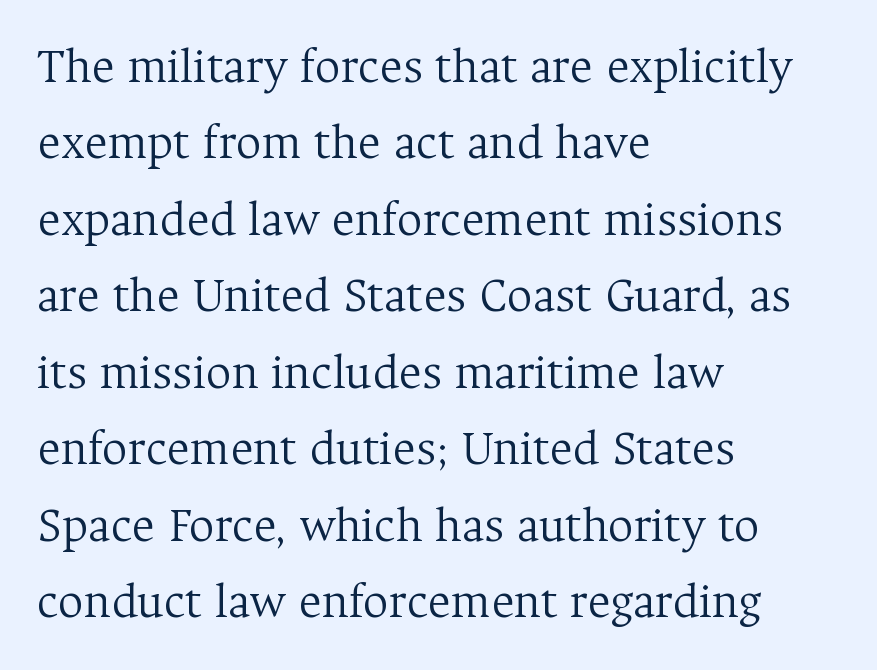
Q: Is the text bold? A: No.
Q: Is the text italic (slanted)? A: No, it is upright.
Q: Is the typeface a serif or a sans-serif typeface? A: Serif.
Q: Is the text underlined? A: No.
Q: How is the paragraph aligned? A: Left-aligned.
Q: Is the spacing between letters normal or unusually wide? A: Normal.
Q: Is the spacing between lines tight, normal or loose? A: Normal.
Q: Width (condensed, normal, or wide)? A: Normal.
Q: Stroke contrast? A: Medium.
Q: x-height? A: Medium.
Q: Monospaced? A: No.
